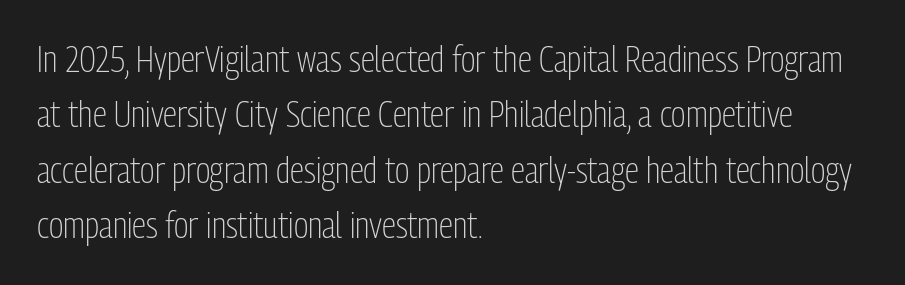
A typesetter would call this proportional, since set widths differ per character. Regarding serifs, this sample does without them. Stems here are at most as thick as an everyday book face. The leading is moderate, giving the passage an even texture.
